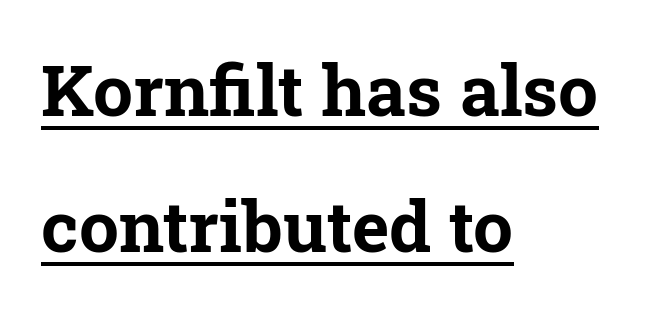
{"serif": "yes", "italic": "no", "bold": "yes", "weight": "bold", "width": "normal", "stroke_contrast": "low", "x_height": "medium", "monospaced": "no", "underline": "yes", "align": "left", "line_spacing": "loose", "line_spacing_ratio": 1.91, "letter_spacing": "normal", "letter_spacing_em": 0.0, "glyph_px": 71}
